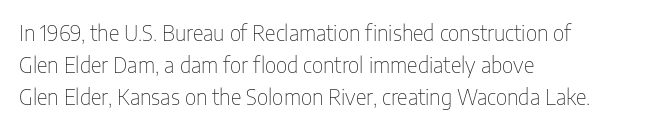
The image shows 21 px text type, upright; set left-aligned, normal line spacing (1.53x), normal letter spacing, not underlined.
